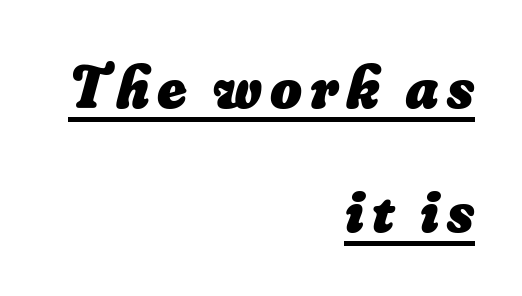
The image shows 61 px heavy type; set right-aligned, loose line spacing (2.03x), underlined; low stroke contrast and a small x-height.
